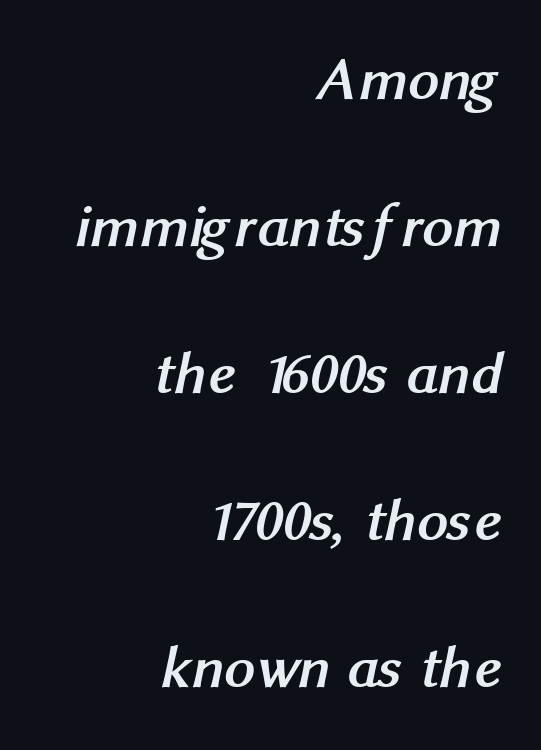
{"serif": "no", "bold": "yes", "weight": "semibold", "width": "normal", "stroke_contrast": "medium", "x_height": "medium", "monospaced": "no", "underline": "no", "align": "right", "line_spacing": "loose", "line_spacing_ratio": 2.41, "letter_spacing": "normal", "letter_spacing_em": 0.0, "glyph_px": 61}
